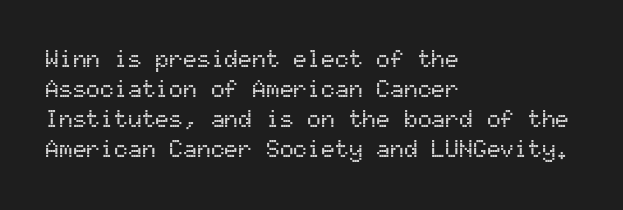
Q: Is the text italic (slanted)? A: No, it is upright.
Q: Is the text underlined? A: No.
Q: How is the paragraph aligned? A: Left-aligned.
Q: Is the spacing between letters normal or unusually wide? A: Normal.
Q: Is the spacing between lines tight, normal or loose? A: Normal.
